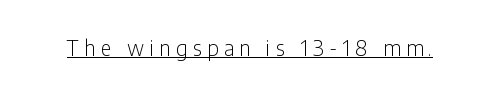
Characters remain perfectly vertical along every line. The specimen includes a rule beneath the text block's lines. No extra ink here — the face is not bold. The letters are spread apart with noticeably loose tracking.
